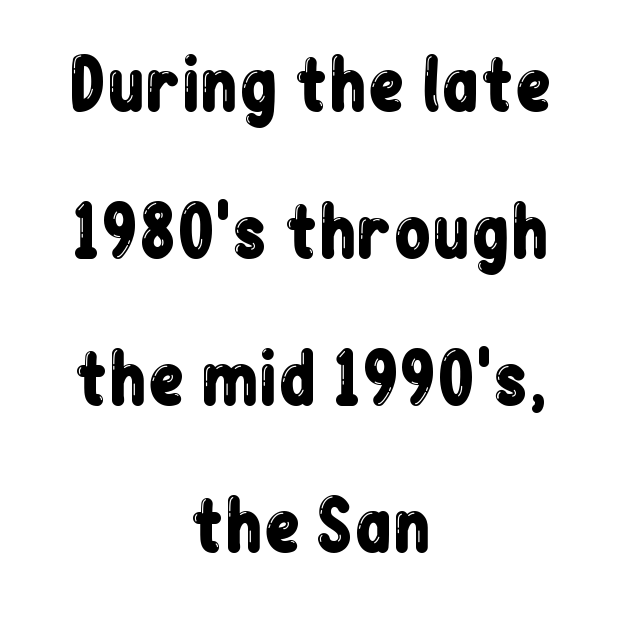
When letters stand straight like this, we call the style roman or upright. Type style note: lacks serifs. One glance says open: line gaps are wider than usual. Lines of text with bare space underneath. The whitespace from short lines is split evenly between both sides. Proportional: the letters do not fall into vertical columns.
